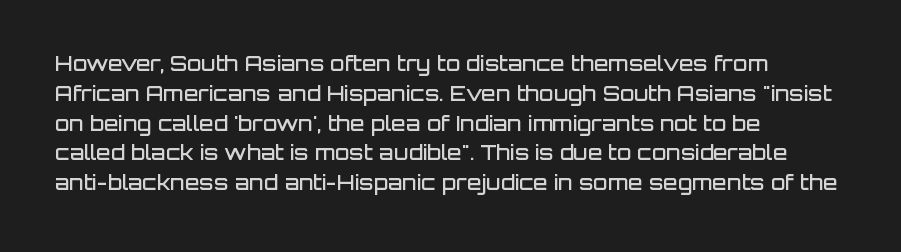
{"italic": "no", "bold": "semi", "underline": "no", "align": "left", "line_spacing": "normal", "line_spacing_ratio": 1.42, "letter_spacing": "normal", "letter_spacing_em": 0.0, "glyph_px": 21}
